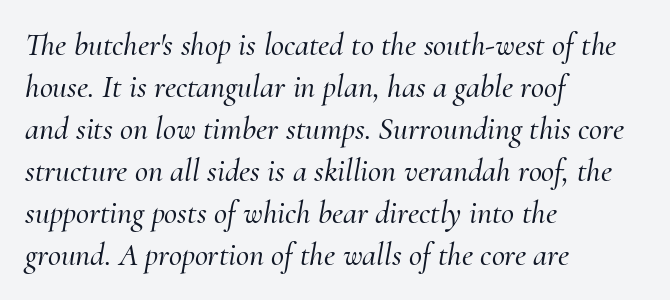
Q: Is the text italic (slanted)? A: Yes, it leans right by about 10 degrees.
Q: Is the typeface a serif or a sans-serif typeface? A: Serif.
Q: Is the text underlined? A: No.
Q: How is the paragraph aligned? A: Left-aligned.
Q: Is the spacing between letters normal or unusually wide? A: Normal.
Q: Is the spacing between lines tight, normal or loose? A: Normal.
Q: Width (condensed, normal, or wide)? A: Normal.
Q: Stroke contrast? A: Medium.
Q: x-height? A: Small.
Q: Monospaced? A: No.
